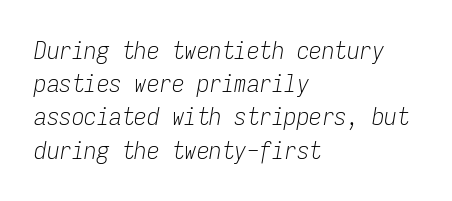
Successive baselines arrive at the customary interval. Looking at the ascenders, they clearly lean. Typeset ragged right — the left edge is the straight one. Has an underline been added? It has not. Here the glyphs are tracked normally, forming tight word shapes.
